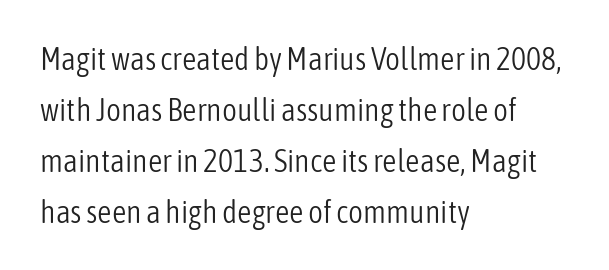
Q: Is the text bold? A: No.
Q: Is the text italic (slanted)? A: No, it is upright.
Q: Is the typeface a serif or a sans-serif typeface? A: Sans-serif.
Q: Is the text underlined? A: No.
Q: How is the paragraph aligned? A: Left-aligned.
Q: Is the spacing between letters normal or unusually wide? A: Normal.
Q: Is the spacing between lines tight, normal or loose? A: Normal.
Q: Width (condensed, normal, or wide)? A: Condensed.
Q: Stroke contrast? A: Low.
Q: x-height? A: Medium.
Q: Monospaced? A: No.
